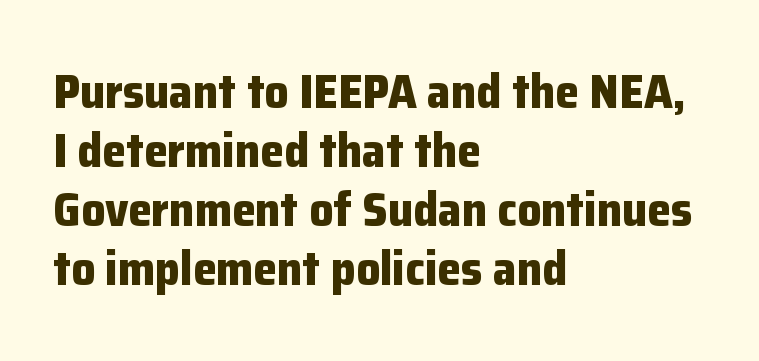
{"serif": "no", "italic": "no", "bold": "yes", "weight": "bold", "width": "normal", "stroke_contrast": "low", "x_height": "medium", "monospaced": "no", "underline": "no", "align": "left", "line_spacing_ratio": 1.23, "letter_spacing": "normal", "letter_spacing_em": 0.0, "glyph_px": 48}
